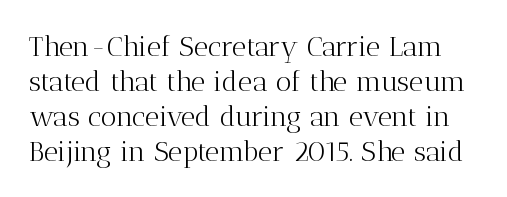
This sample has the flowing, uneven cadence of proportional lettering. Little horizontal feet cap the strokes, marking this as serif type. Horizontal bands of white between lines are of average thickness. No letter is thick-stroked: the sample isn't bold.
